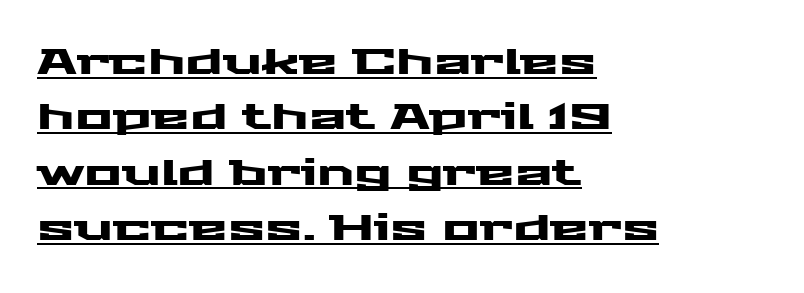
Note the varied advance widths — an 'i' is clearly narrower than an 'm'. The letters carry no serifs — their stems end cleanly without finishing strokes. No extra tracking has been applied to these lines. The glyphs are accompanied by a horizontal stroke just below them.
